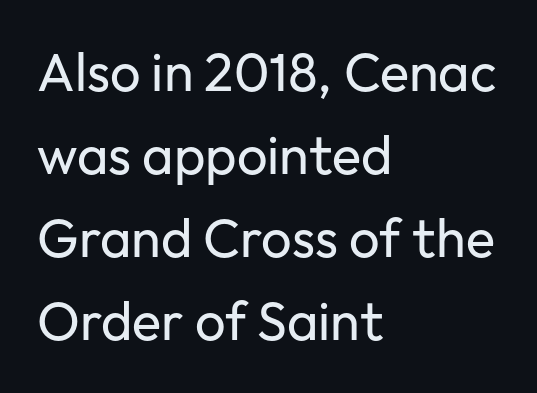
The image shows 54 px regular-weight sans-serif type, upright; set left-aligned, normal line spacing (1.54x), normal letter spacing, not underlined; low stroke contrast and a medium x-height.
